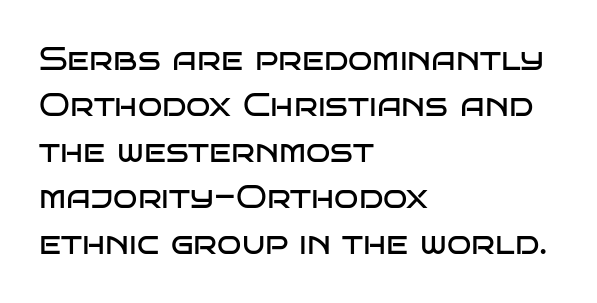
A light-to-regular cut is what we see here. These lines were composed using upright roman letters. The glyphs in this specimen are sans serif. The line texture is even and compact thanks to regular tracking.
